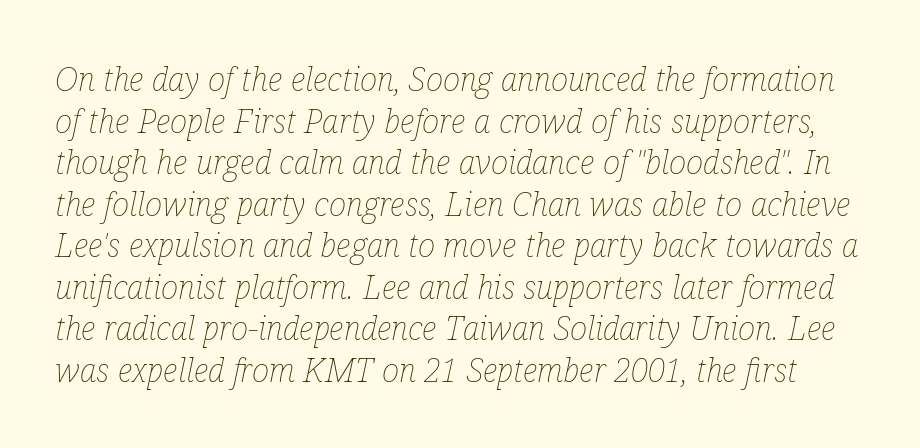
Q: Is the text bold? A: No.
Q: Is the text italic (slanted)? A: Yes, it leans right by about 12 degrees.
Q: Is the text underlined? A: No.
Q: Is the spacing between letters normal or unusually wide? A: Normal.
Q: Is the spacing between lines tight, normal or loose? A: Normal.
Q: Width (condensed, normal, or wide)? A: Condensed.
Q: Stroke contrast? A: Low.
Q: x-height? A: Medium.
Q: Monospaced? A: No.
